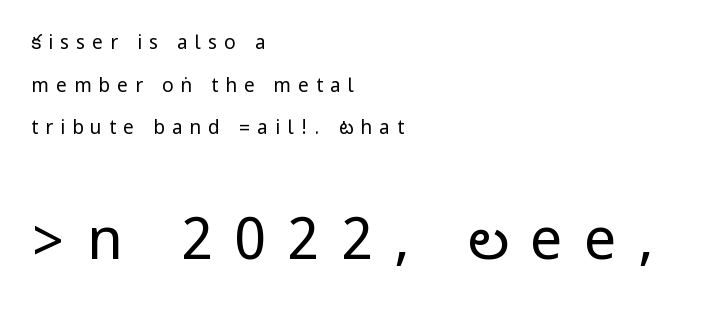
The baseline area is clear. All the whitespace from short lines collects on the right. The type family on display is of the sans-serif kind. Does the bottom block carry the larger type? Yes, it does. Glyph-to-glyph distance is far greater than everyday printed text.
